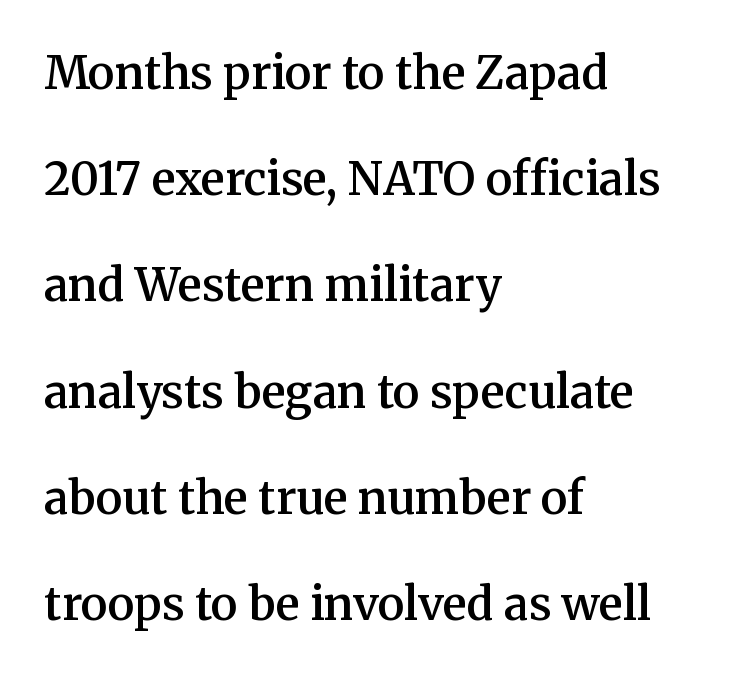
The image shows 45 px semibold serif type, upright; set left-aligned, loose line spacing (2.36x), normal letter spacing, not underlined; medium stroke contrast and a medium x-height.
